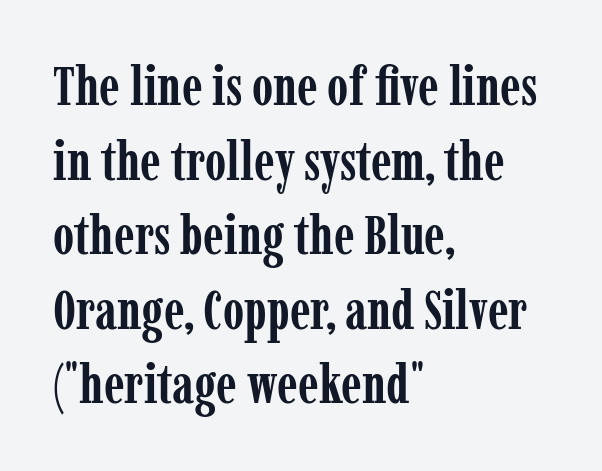
Q: Is the text bold? A: Yes.
Q: Is the text italic (slanted)? A: No, it is upright.
Q: Is the typeface a serif or a sans-serif typeface? A: Serif.
Q: Is the text underlined? A: No.
Q: How is the paragraph aligned? A: Left-aligned.
Q: Is the spacing between letters normal or unusually wide? A: Normal.
Q: Is the spacing between lines tight, normal or loose? A: Normal.
Q: Width (condensed, normal, or wide)? A: Condensed.
Q: Stroke contrast? A: Low.
Q: x-height? A: Medium.
Q: Monospaced? A: No.
